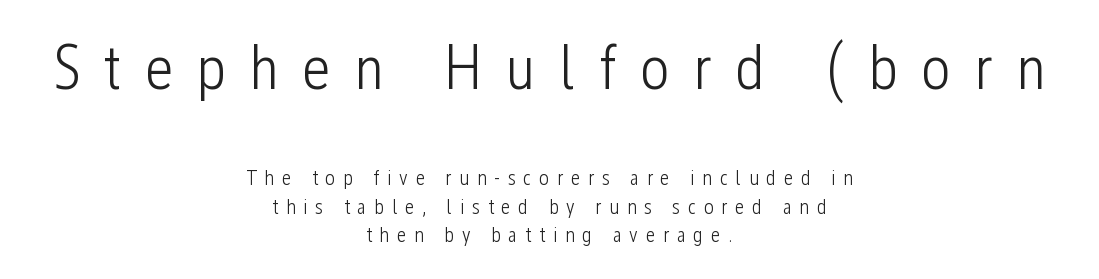
Q: Is the text bold? A: No.
Q: Is the text italic (slanted)? A: No, it is upright.
Q: Is the typeface a serif or a sans-serif typeface? A: Sans-serif.
Q: Is the text underlined? A: No.
Q: How is the paragraph aligned? A: Centered.
Q: Is the spacing between letters normal or unusually wide? A: Unusually wide.
Q: Is the spacing between lines tight, normal or loose? A: Normal.
Q: Which block of text is set in a larger size, the first (top) or the second (bottom)? A: The first (top) one.
Q: Width (condensed, normal, or wide)? A: Condensed.
Q: Stroke contrast? A: Low.
Q: x-height? A: Medium.
Q: Monospaced? A: No.
